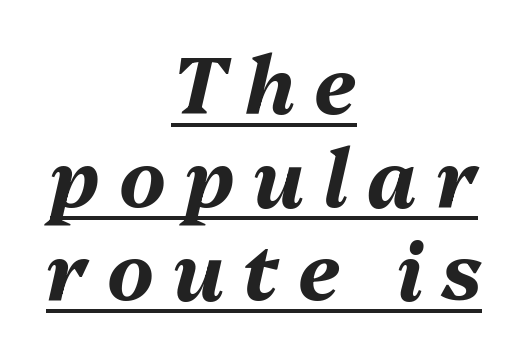
Looks like regular typesetting: each glyph gets only the width it needs. Typesetter's note: full bold, strokes at maximum text heaviness. A typesetter would call this heavily tracked-out type. The whitespace from short lines is split evenly between both sides. The typography opts for an oblique posture over an upright one.
